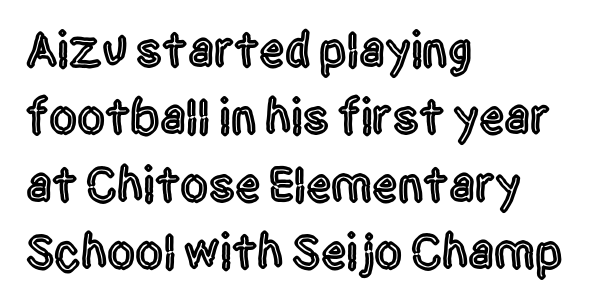
{"serif": "no", "italic": "no", "width": "condensed", "x_height": "large", "monospaced": "no", "underline": "no", "align": "left", "line_spacing": "normal", "line_spacing_ratio": 1.35, "letter_spacing": "normal", "letter_spacing_em": 0.0, "glyph_px": 50}
